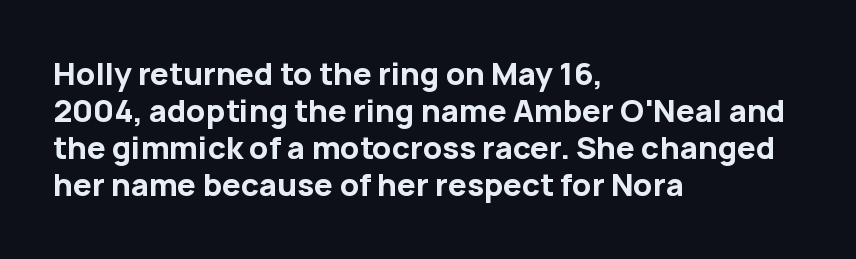
The image shows 30 px bold sans-serif type, upright; set left-aligned, line spacing 1.23x, normal letter spacing, not underlined; low stroke contrast and a medium x-height.
